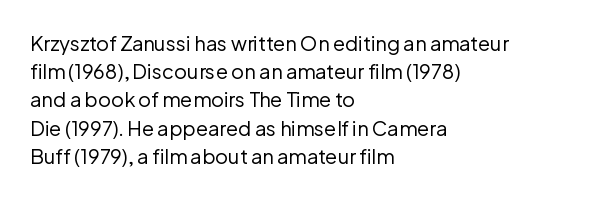
Q: Is the text bold? A: No.
Q: Is the text italic (slanted)? A: No, it is upright.
Q: Is the text underlined? A: No.
Q: How is the paragraph aligned? A: Left-aligned.
Q: Is the spacing between letters normal or unusually wide? A: Normal.
Q: Is the spacing between lines tight, normal or loose? A: Normal.
